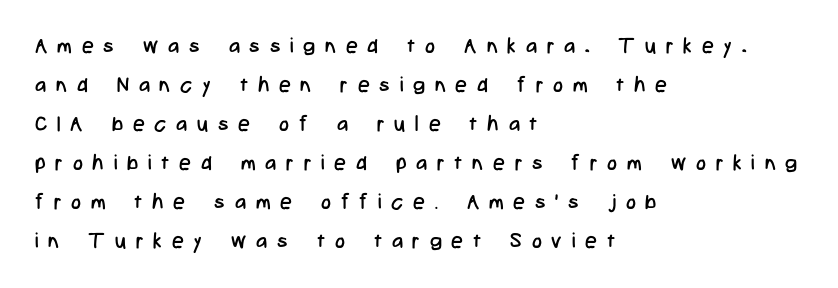
Q: Is the text bold? A: No.
Q: Is the text italic (slanted)? A: No, it is upright.
Q: Is the text underlined? A: No.
Q: How is the paragraph aligned? A: Left-aligned.
Q: Is the spacing between letters normal or unusually wide? A: Unusually wide.
